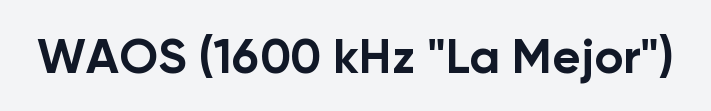
The image shows 49 px bold sans-serif type, upright; set normal letter spacing, not underlined; low stroke contrast and a medium x-height.
